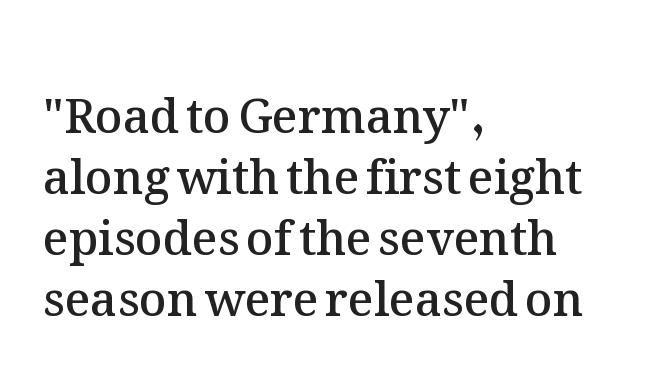
The image shows 47 px semibold type, upright; set left-aligned, normal line spacing (1.3x), normal letter spacing, not underlined; medium stroke contrast and a medium x-height.
